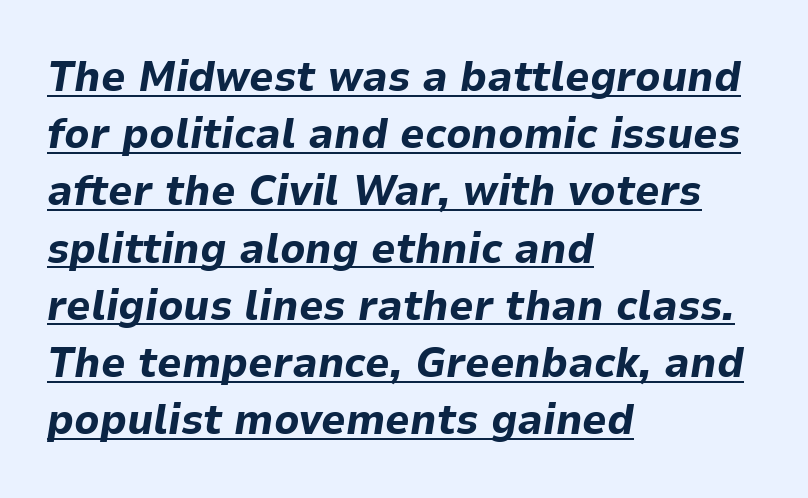
{"italic": "yes", "lean": "right", "slant_degrees": 9, "bold": "yes", "weight": "bold", "width": "normal", "stroke_contrast": "low", "x_height": "medium", "monospaced": "no", "underline": "yes", "align": "left", "line_spacing": "normal", "line_spacing_ratio": 1.33, "letter_spacing": "normal", "letter_spacing_em": 0.0, "glyph_px": 43}
